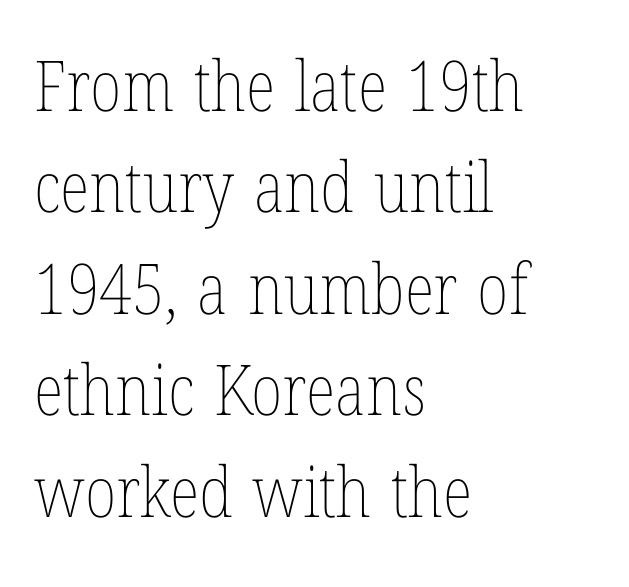
{"italic": "no", "bold": "no", "weight": "thin", "width": "condensed", "stroke_contrast": "low", "x_height": "medium", "monospaced": "no", "underline": "no", "align": "left", "line_spacing": "normal", "line_spacing_ratio": 1.45, "letter_spacing": "normal", "letter_spacing_em": 0.0, "glyph_px": 70}
